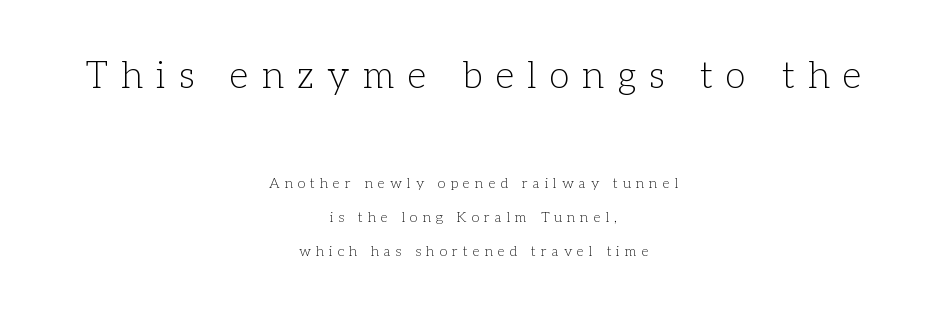
Varying glyph widths throughout — classic text-font behaviour. Visually, the top section dominates because its glyphs are scaled up. Lines of text with bare space underneath. Characters remain perfectly vertical along every line. Classification — serif.
